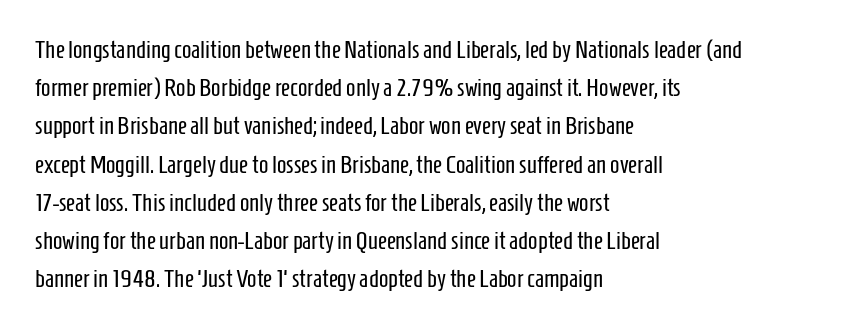
{"italic": "no", "bold": "no", "underline": "no", "align": "left", "line_spacing": "normal", "line_spacing_ratio": 1.53, "letter_spacing": "normal", "letter_spacing_em": 0.0, "glyph_px": 25}
